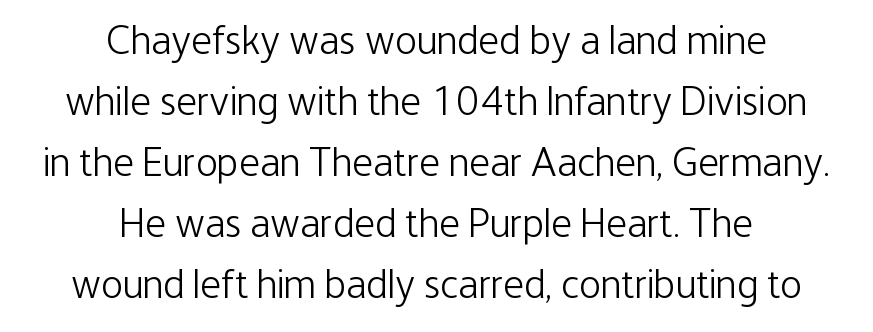
Each letter's strokes conclude bluntly, with no projecting serifs. Note the varied advance widths — an 'i' is clearly narrower than an 'm'. The typesetter chose a symmetrical, centered arrangement here. These lines sit exactly where default settings would place them.
